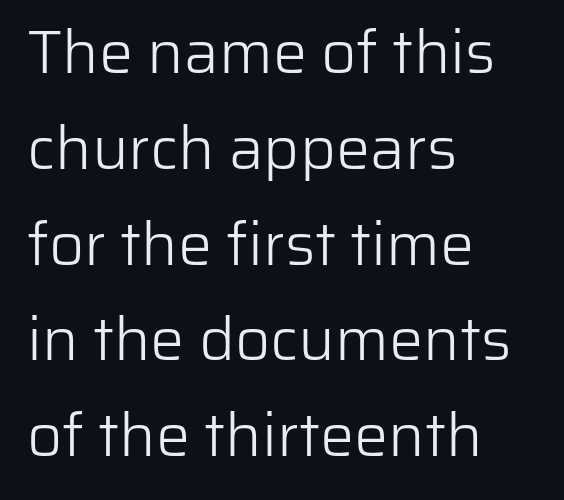
{"serif": "no", "italic": "no", "bold": "no", "weight": "light", "width": "normal", "stroke_contrast": "low", "x_height": "medium", "monospaced": "no", "underline": "no", "align": "left", "line_spacing": "normal", "line_spacing_ratio": 1.57, "letter_spacing": "normal", "letter_spacing_em": 0.0, "glyph_px": 61}
